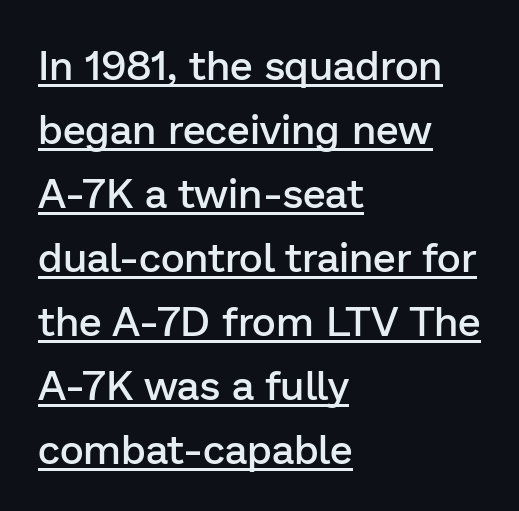
Style check: upright. Nope, no serifs anywhere on these letters. A typesetter would call this proportional, since set widths differ per character. Leading matches the norm, producing a regular column. The lines are quadded left. Set as a demibold, roughly 600 on the weight scale.
